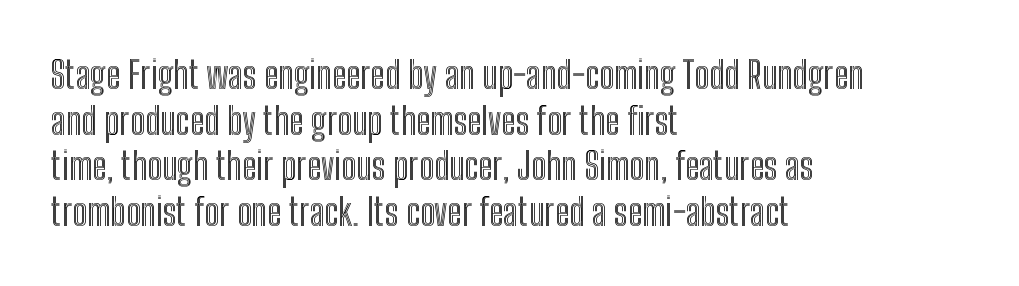
No italicization has been applied; the sample stays upright. Spacing verdict: proportional, widths tailored to each character. Underlining? Definitely not there. The tracking reads as untouched default to a designer's eye. One-word summary of the alignment: left.
